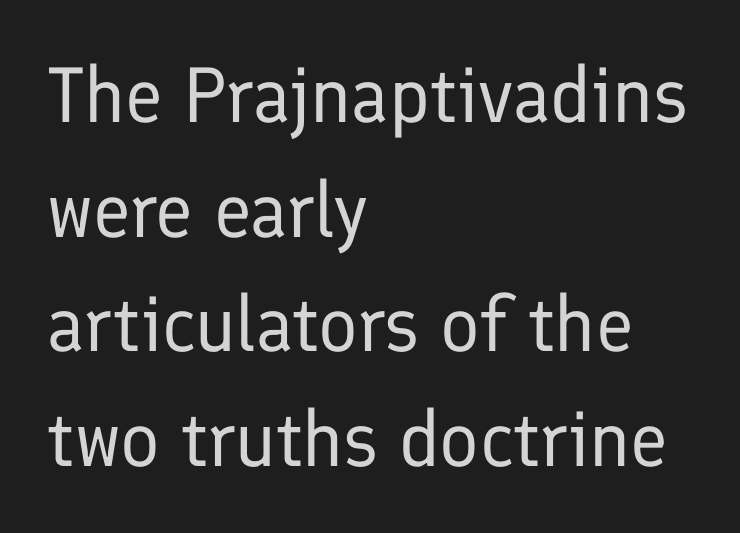
The image shows 78 px regular-weight sans-serif type, upright; set left-aligned, normal line spacing (1.47x), normal letter spacing, not underlined; low stroke contrast and a medium x-height.
